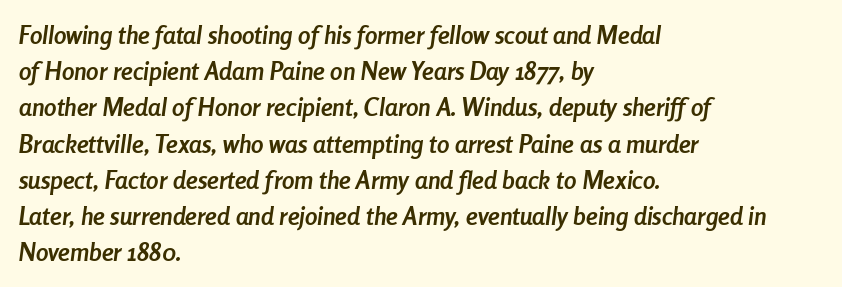
Horizontal alignment here is leftward, the default for most running prose. Does the leading feel generous? No, just average. The strip under each line holds only bare page. Look at the tracking — it's just the regular setting, nothing added. Looking at the ascenders, they clearly lean.
